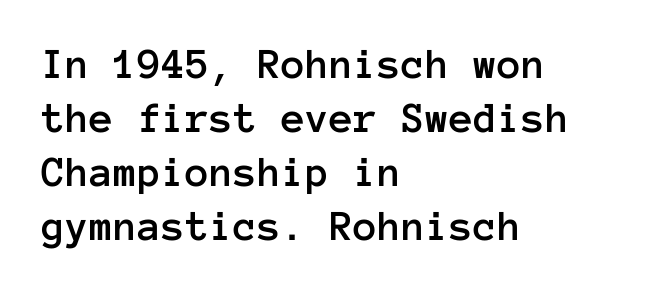
Q: Is the text italic (slanted)? A: No, it is upright.
Q: Is the text underlined? A: No.
Q: How is the paragraph aligned? A: Left-aligned.
Q: Is the spacing between letters normal or unusually wide? A: Normal.
Q: Width (condensed, normal, or wide)? A: Normal.
Q: Stroke contrast? A: Low.
Q: x-height? A: Medium.
Q: Monospaced? A: Yes.
